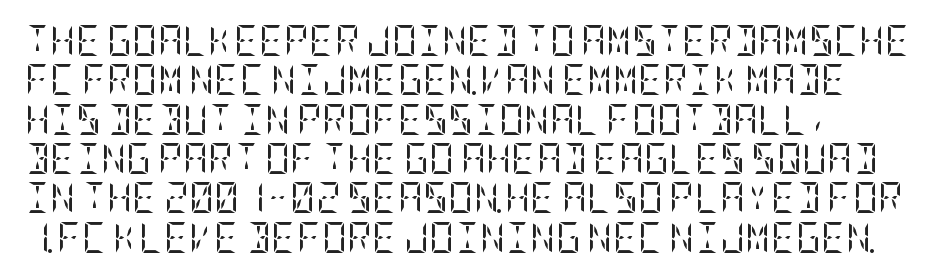
The image shows 31 px regular-weight, condensed serif type, upright; set normal line spacing (1.27x), normal letter spacing, not underlined; low stroke contrast and a large x-height.
